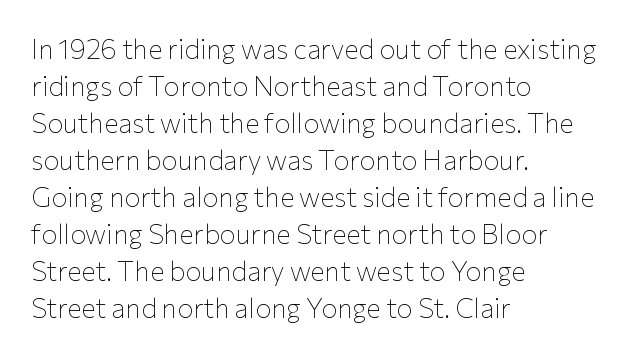
Reading down the block, your eye returns to a fixed left position each line. Tall strokes in this sample are plumb rather than angled. The rendering uses a moderate line-height, typical for paragraphs. This is not heavy type; no bold has been used. Any mark beneath the type? The region is blank. Each word holds together tightly as a unit, with standard inter-letter gaps.
